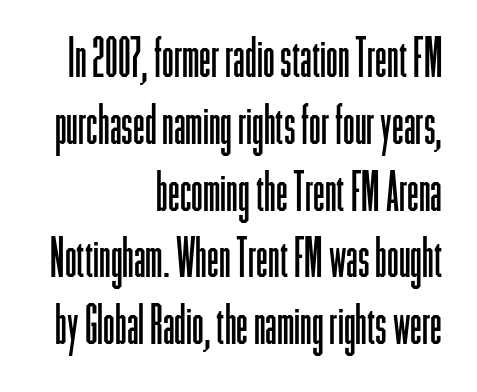
The image shows 53 px light, condensed sans-serif type, upright; set right-aligned, normal line spacing (1.26x), normal letter spacing, not underlined; low stroke contrast and a medium x-height.
